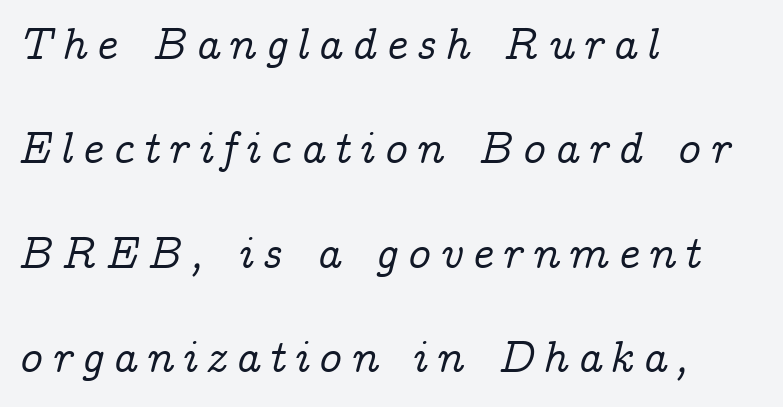
{"serif": "yes", "italic": "yes", "lean": "right", "slant_degrees": 14, "width": "normal", "stroke_contrast": "low", "x_height": "medium", "monospaced": "no", "underline": "no", "align": "left", "line_spacing": "loose", "line_spacing_ratio": 2.32, "letter_spacing": "wide", "letter_spacing_em": 0.2, "glyph_px": 45}
